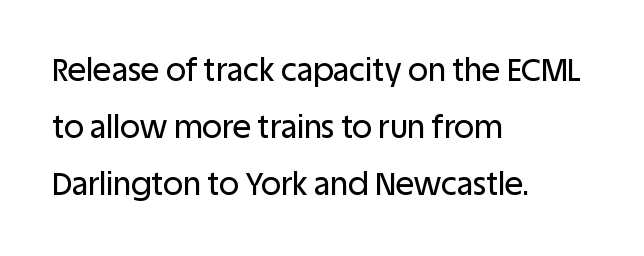
The rendering anchors every line to the left-hand side. No extra tracking has been applied to these lines. Examine the stroke ends and you'll find no serifs. Varying glyph widths throughout — classic text-font behaviour.
